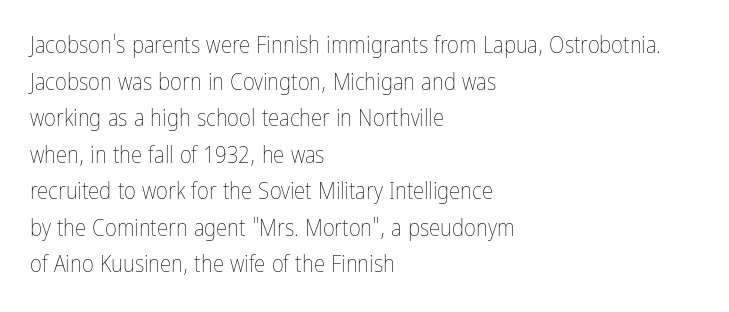
Q: Is the text bold? A: No.
Q: Is the text italic (slanted)? A: No, it is upright.
Q: Is the text underlined? A: No.
Q: How is the paragraph aligned? A: Left-aligned.
Q: Is the spacing between letters normal or unusually wide? A: Normal.
Q: Is the spacing between lines tight, normal or loose? A: Normal.
